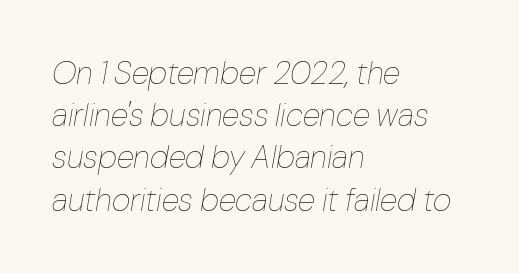
The image shows 32 px thin type, italic (leaning right); set left-aligned, normal line spacing (1.32x), normal letter spacing, not underlined; low stroke contrast and a medium x-height.
